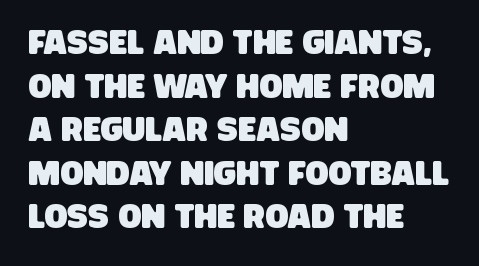
Q: Is the typeface a serif or a sans-serif typeface? A: Sans-serif.
Q: Is the text underlined? A: No.
Q: How is the paragraph aligned? A: Left-aligned.
Q: Is the spacing between letters normal or unusually wide? A: Normal.
Q: Is the spacing between lines tight, normal or loose? A: Normal.
Q: Width (condensed, normal, or wide)? A: Condensed.
Q: Stroke contrast? A: Low.
Q: x-height? A: Large.
Q: Monospaced? A: No.
